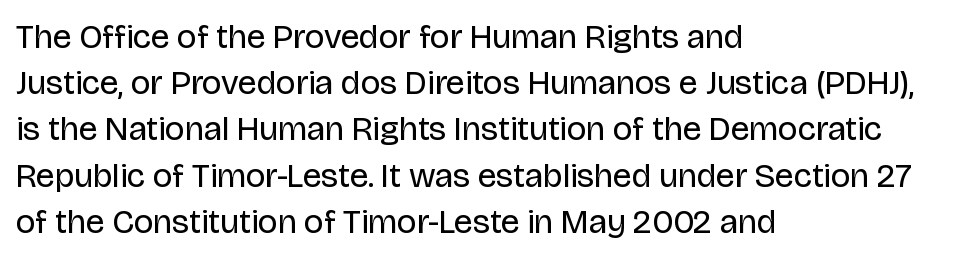
Classification — sans serif. A classic flush-left, rag-right setting is used for this passage. The foot of each line stays bare and open. The font sits on the lighter half of the weight spectrum, regular included. What's the leading like? Ordinary, nothing unusual. Is the letter spacing exaggerated? No — it looks like the ordinary default.
